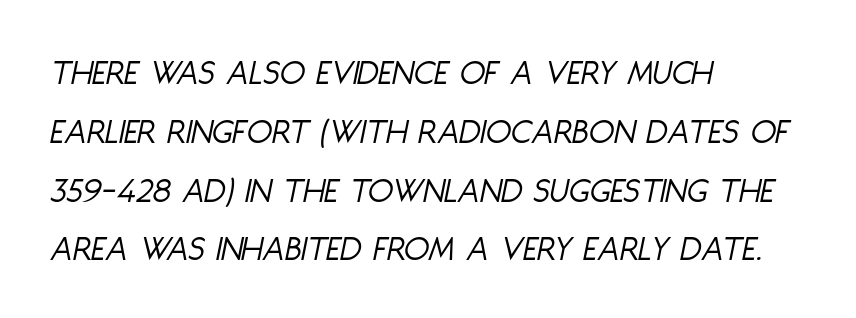
The passage shown is not bold in any degree. Underline: absent. The passage shown has conventional tracking throughout. This sample is left-justified, so line endings fall wherever the words run out.
